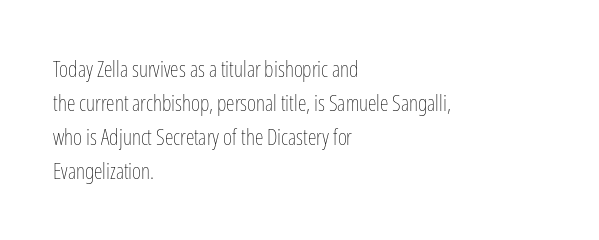
{"italic": "no", "bold": "no", "underline": "no", "align": "left", "line_spacing": "normal", "line_spacing_ratio": 1.55, "letter_spacing": "normal", "letter_spacing_em": 0.0, "glyph_px": 22}
